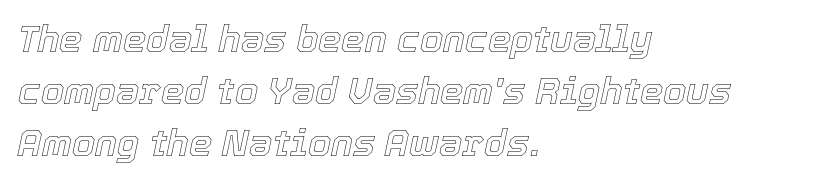
Q: Is the text italic (slanted)? A: Yes, it leans right by about 12 degrees.
Q: Is the text underlined? A: No.
Q: How is the paragraph aligned? A: Left-aligned.
Q: Is the spacing between letters normal or unusually wide? A: Normal.
Q: Is the spacing between lines tight, normal or loose? A: Normal.
Q: Width (condensed, normal, or wide)? A: Normal.
Q: x-height? A: Medium.
Q: Monospaced? A: No.
